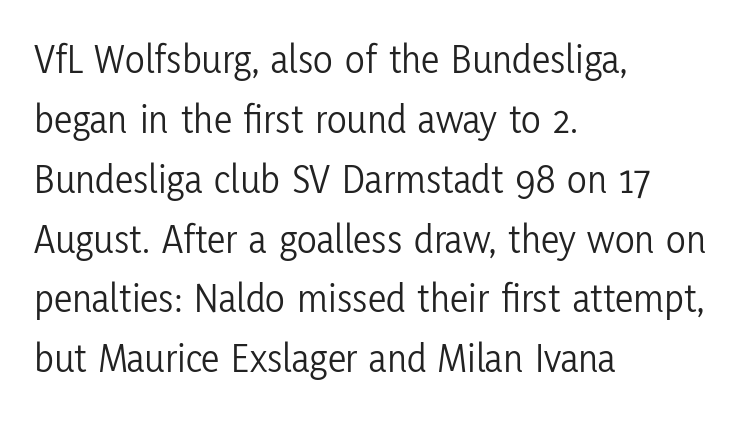
The image shows 41 px light, condensed sans-serif type, upright; set left-aligned, normal line spacing (1.46x), normal letter spacing, not underlined; low stroke contrast and a medium x-height.
